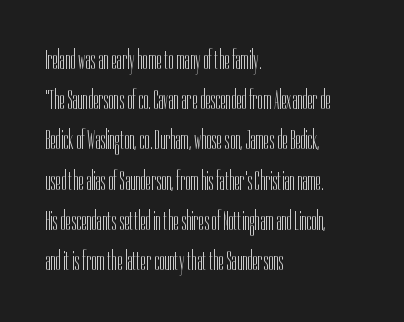
The paragraph shown leans on its left margin. Has an underline been added? It has not. The font's upright variant was chosen for this text. The cut favours lightness, reaching ordinary text weight at its darkest.
